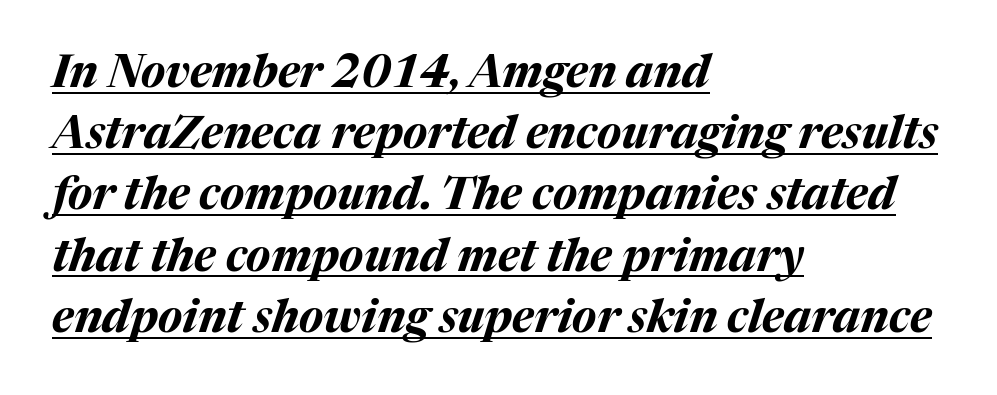
The image shows 45 px bold type, italic (leaning right); set left-aligned, normal line spacing (1.36x), normal letter spacing, underlined; medium stroke contrast and a medium x-height.
